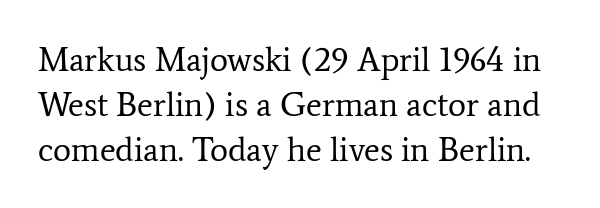
The image shows 34 px regular-weight serif type, upright; set normal line spacing (1.32x), normal letter spacing, not underlined; low stroke contrast and a medium x-height.
